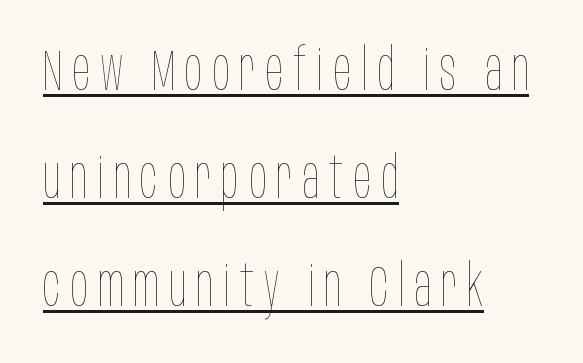
Q: Is the text bold? A: No.
Q: Is the text italic (slanted)? A: No, it is upright.
Q: Is the text underlined? A: Yes.
Q: How is the paragraph aligned? A: Left-aligned.
Q: Width (condensed, normal, or wide)? A: Condensed.
Q: Stroke contrast? A: Low.
Q: x-height? A: Large.
Q: Monospaced? A: No.
